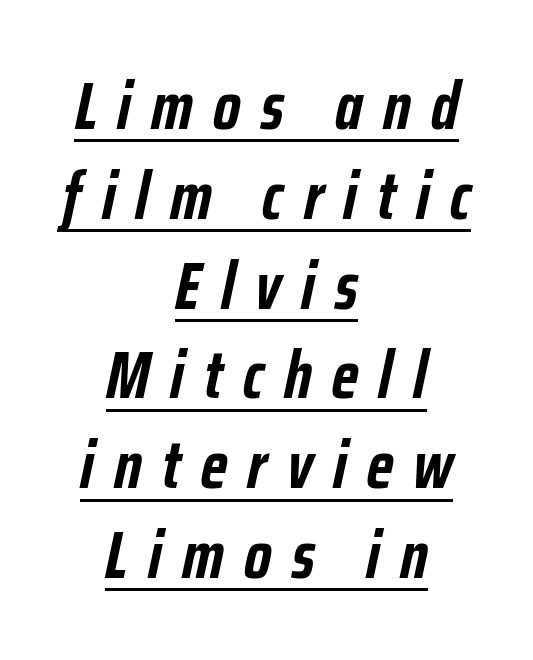
Q: Is the text bold? A: Yes.
Q: Is the text italic (slanted)? A: Yes, it leans right by about 12 degrees.
Q: Is the text underlined? A: Yes.
Q: How is the paragraph aligned? A: Centered.
Q: Is the spacing between letters normal or unusually wide? A: Unusually wide.
Q: Is the spacing between lines tight, normal or loose? A: Normal.
Q: Width (condensed, normal, or wide)? A: Condensed.
Q: Stroke contrast? A: Low.
Q: x-height? A: Medium.
Q: Monospaced? A: No.
